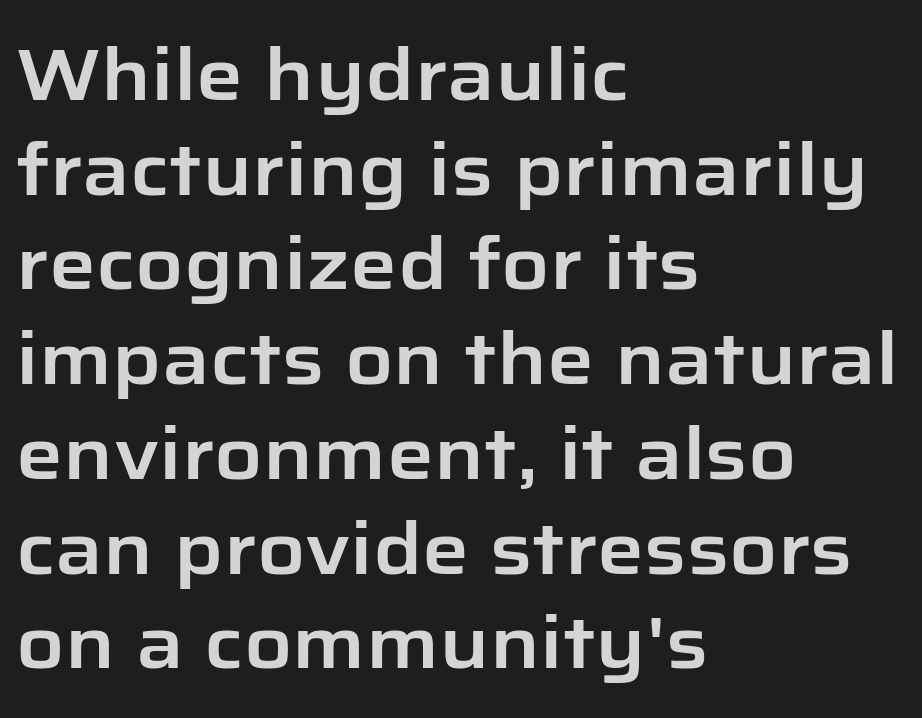
{"serif": "no", "italic": "no", "width": "normal", "stroke_contrast": "low", "x_height": "medium", "monospaced": "no", "underline": "no", "align": "left", "line_spacing": "normal", "line_spacing_ratio": 1.28, "letter_spacing": "normal", "letter_spacing_em": 0.0, "glyph_px": 74}
